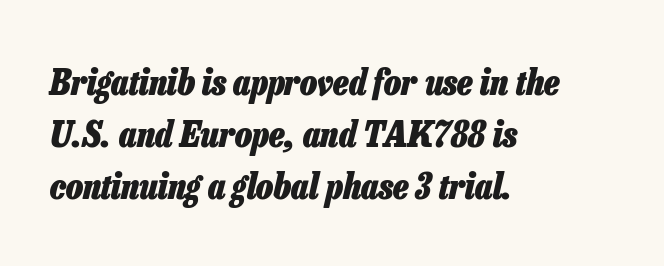
{"italic": "yes", "lean": "right", "slant_degrees": 13, "bold": "yes", "weight": "heavy", "width": "condensed", "stroke_contrast": "low", "x_height": "medium", "monospaced": "no", "underline": "no", "align": "left", "line_spacing": "normal", "line_spacing_ratio": 1.45, "letter_spacing": "normal", "letter_spacing_em": 0.0, "glyph_px": 36}
